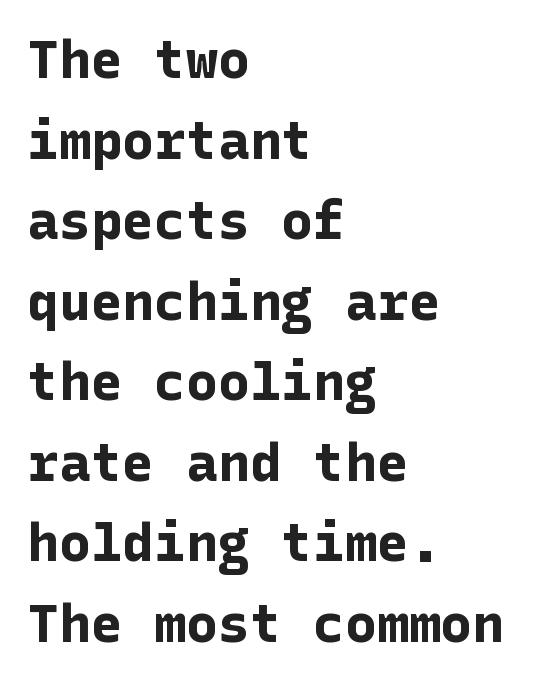
The image shows 53 px bold sans-serif type, upright; set left-aligned, normal line spacing (1.52x), normal letter spacing, not underlined; low stroke contrast and a medium x-height.
